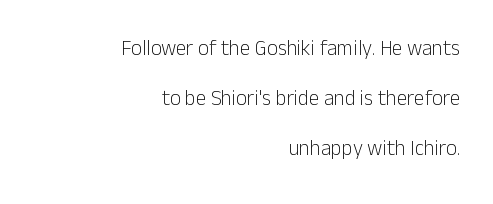
These lines stack with their right ends in a neat column. This sample uses plain, unmodified letter spacing. Descender tails drop into unmarked territory. No extra ink here — the face is not bold. Leading: increased. Does the lettering tilt? It doesn't — this is upright.
